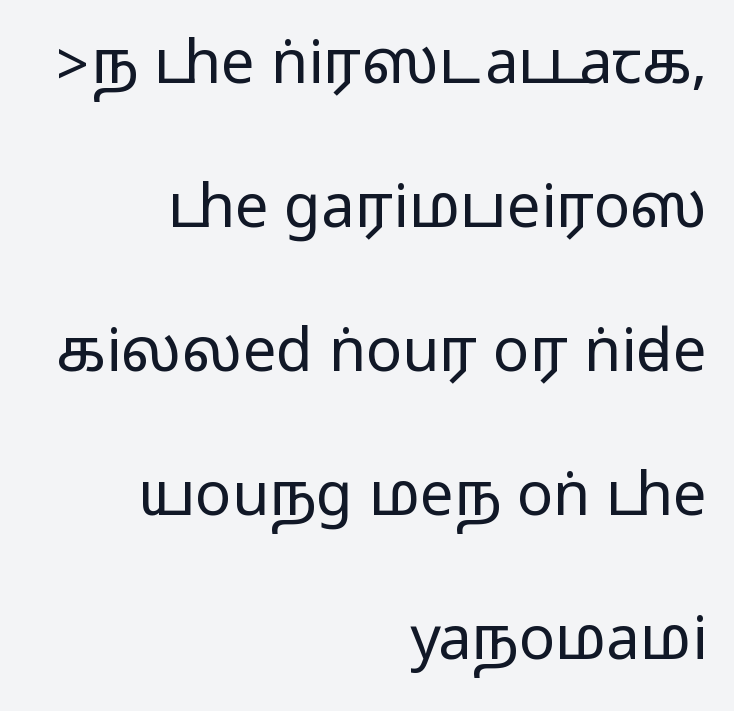
{"serif": "no", "italic": "no", "width": "wide", "stroke_contrast": "medium", "monospaced": "no", "underline": "no", "align": "right", "line_spacing": "loose", "line_spacing_ratio": 2.4, "letter_spacing": "normal", "letter_spacing_em": 0.0, "glyph_px": 60}
